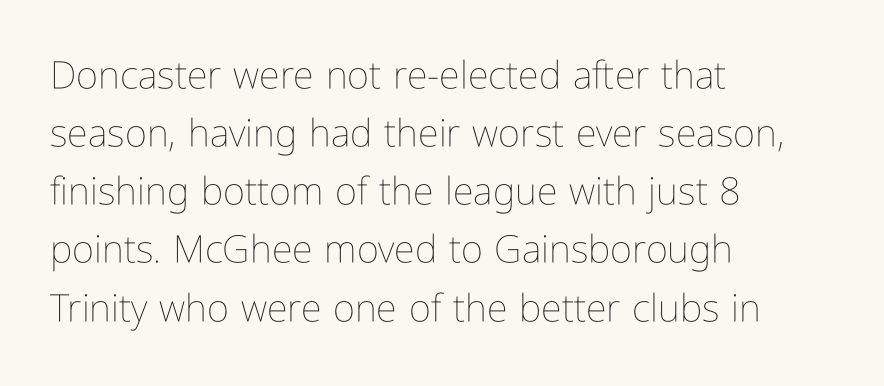
Q: Is the text bold? A: No.
Q: Is the text italic (slanted)? A: No, it is upright.
Q: Is the text underlined? A: No.
Q: How is the paragraph aligned? A: Left-aligned.
Q: Is the spacing between letters normal or unusually wide? A: Normal.
Q: Is the spacing between lines tight, normal or loose? A: Normal.
Q: Width (condensed, normal, or wide)? A: Condensed.
Q: Stroke contrast? A: Low.
Q: x-height? A: Medium.
Q: Monospaced? A: No.
